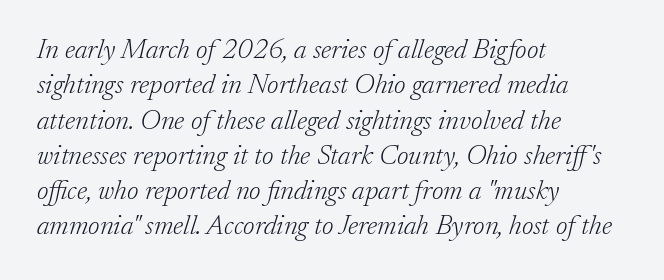
{"serif": "yes", "italic": "yes", "lean": "right", "slant_degrees": 17, "bold": "no", "weight": "light", "width": "normal", "stroke_contrast": "low", "x_height": "small", "monospaced": "no", "underline": "no", "align": "left", "line_spacing": "normal", "line_spacing_ratio": 1.26, "letter_spacing": "normal", "letter_spacing_em": 0.0, "glyph_px": 28}
